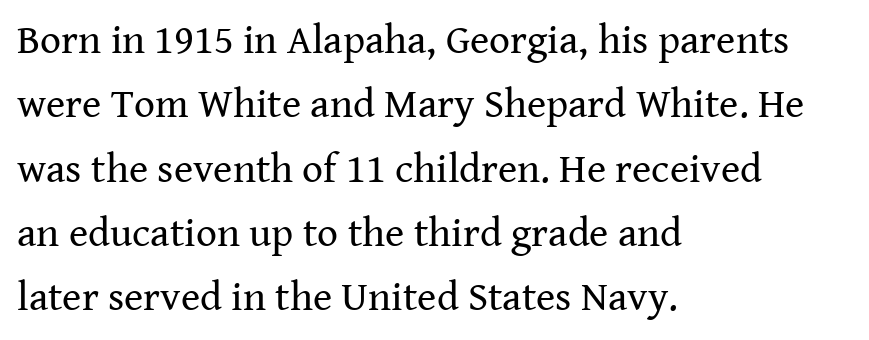
{"serif": "yes", "italic": "no", "bold": "no", "weight": "regular", "width": "normal", "stroke_contrast": "medium", "x_height": "medium", "monospaced": "no", "underline": "no", "align": "left", "line_spacing": "normal", "line_spacing_ratio": 1.57, "letter_spacing": "normal", "letter_spacing_em": 0.0, "glyph_px": 41}
